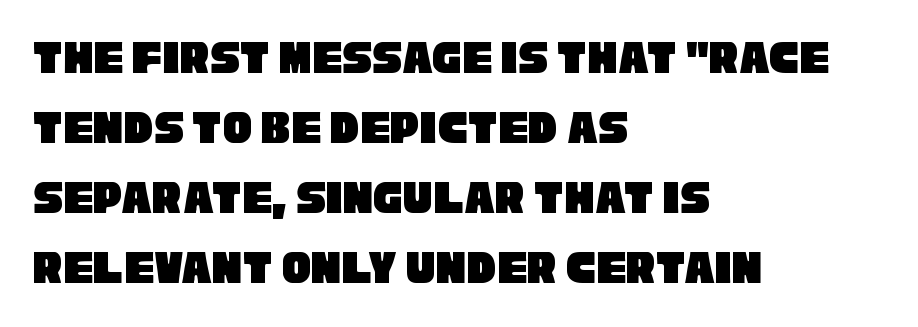
The image shows 49 px condensed sans-serif type; set left-aligned, normal line spacing (1.43x), normal letter spacing, not underlined; low stroke contrast and a large x-height.
